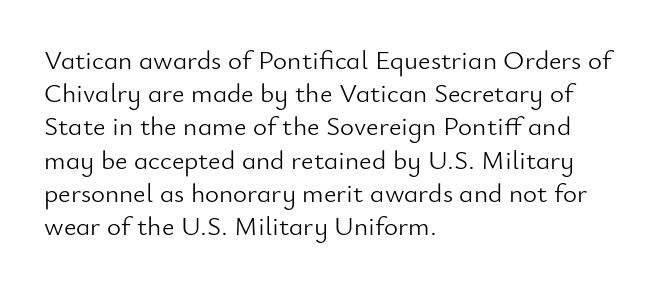
Q: Is the text bold? A: No.
Q: Is the text italic (slanted)? A: No, it is upright.
Q: Is the text underlined? A: No.
Q: How is the paragraph aligned? A: Left-aligned.
Q: Is the spacing between letters normal or unusually wide? A: Normal.
